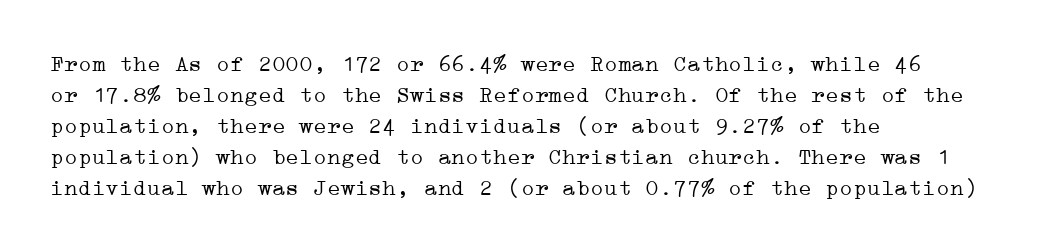
Posture: upright roman. The ragged edge is on the right, which tells us the setting is flush left. Reading down the column, the eye jumps a familiar distance to each next line. The specimen omits any rule beneath the text block's lines. The face looks like a standard text weight, possibly lighter.
